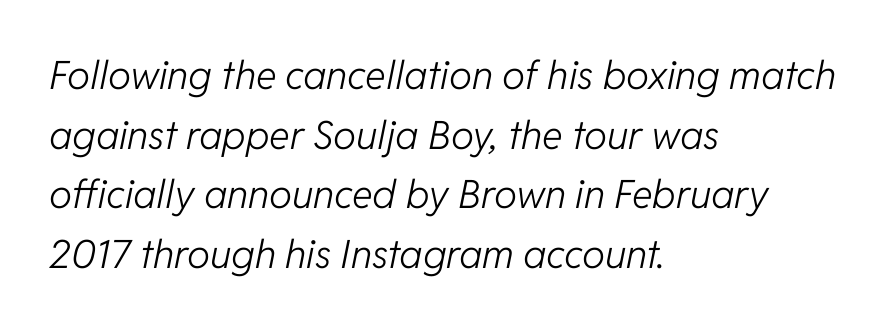
The image shows 39 px light type, italic (leaning right); set left-aligned, normal line spacing (1.53x), normal letter spacing, not underlined; low stroke contrast and a medium x-height.
